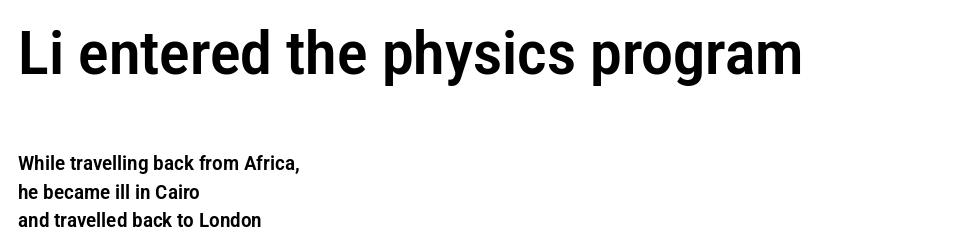
The image shows 60 px condensed sans-serif type, upright; set left-aligned, normal line spacing (1.42x), normal letter spacing, not underlined; the first (top) block is 3.0x larger; low stroke contrast and a medium x-height.
